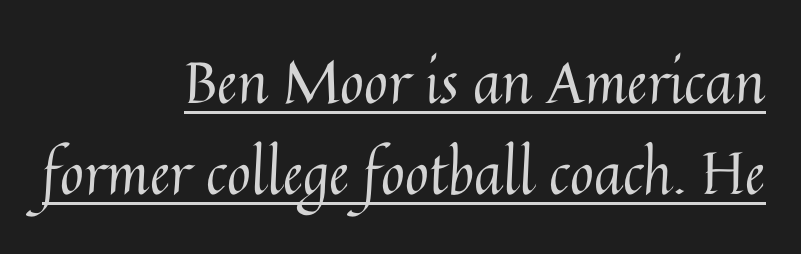
The setting favours the right margin, as signatures and pull-quotes sometimes do. Somebody hit Ctrl+U on this one — the words are underlined. Is this a fixed-width face? No — the glyphs have proportional, varying widths. Glyph-to-glyph distance matches everyday printed text. This reads as an unemphasized weight, regular at the heaviest.
